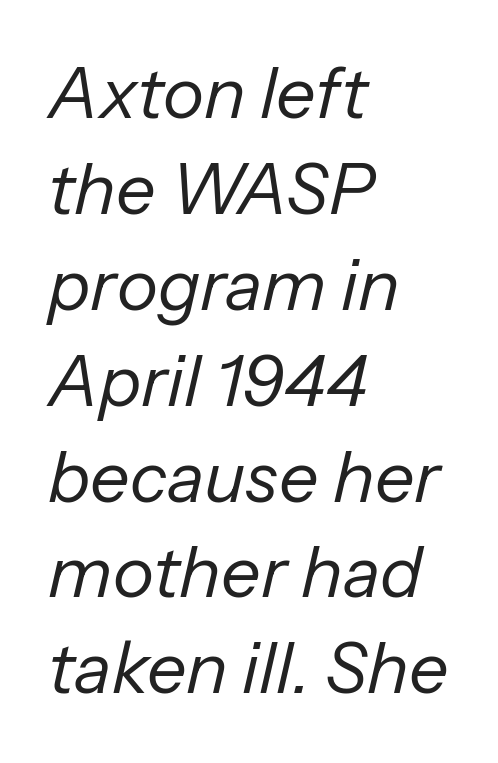
The image shows 70 px regular-weight type, italic (leaning right); set left-aligned, normal line spacing (1.37x), normal letter spacing, not underlined; low stroke contrast and a medium x-height.
